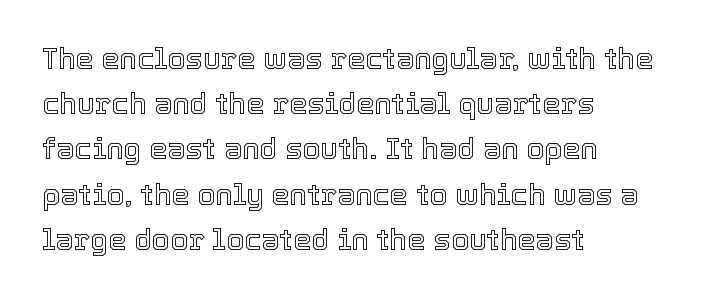
Q: Is the text italic (slanted)? A: No, it is upright.
Q: Is the text underlined? A: No.
Q: How is the paragraph aligned? A: Left-aligned.
Q: Is the spacing between letters normal or unusually wide? A: Normal.
Q: Is the spacing between lines tight, normal or loose? A: Normal.
Q: Width (condensed, normal, or wide)? A: Normal.
Q: x-height? A: Medium.
Q: Monospaced? A: No.
